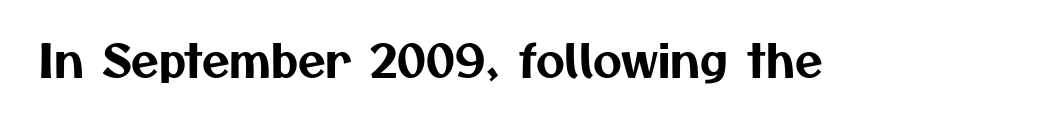
The image shows 45 px sans-serif type; set normal letter spacing, not underlined; medium stroke contrast and a medium x-height.
